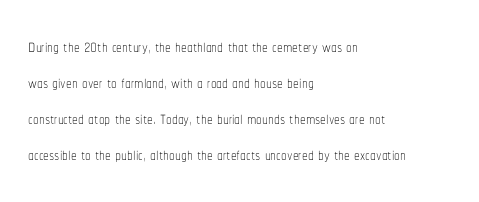
The image shows 23 px text type, upright; set left-aligned, normal line spacing (1.56x), normal letter spacing, not underlined.
